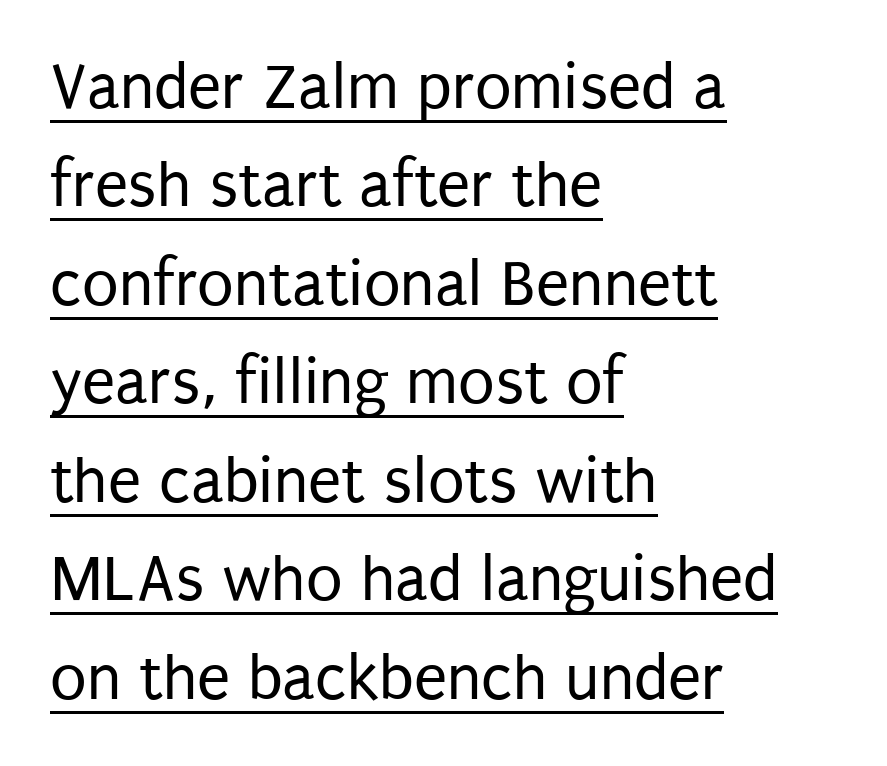
{"serif": "no", "italic": "no", "bold": "no", "weight": "regular", "width": "condensed", "stroke_contrast": "low", "x_height": "large", "monospaced": "no", "underline": "yes", "align": "left", "line_spacing": "normal", "line_spacing_ratio": 1.47, "letter_spacing": "normal", "letter_spacing_em": 0.0, "glyph_px": 67}
